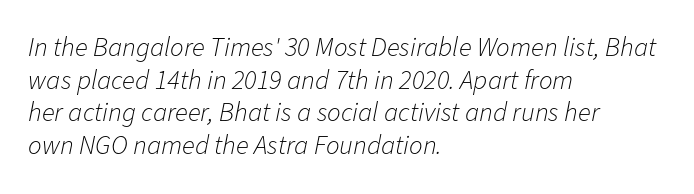
Every row of glyphs begins at an identical x-position on the left. Emphasis-style slanted type is in use. The glyphs are unaccompanied by any horizontal stroke below them. No extra ink here — the face is not bold. The passage shown has conventional tracking throughout.
